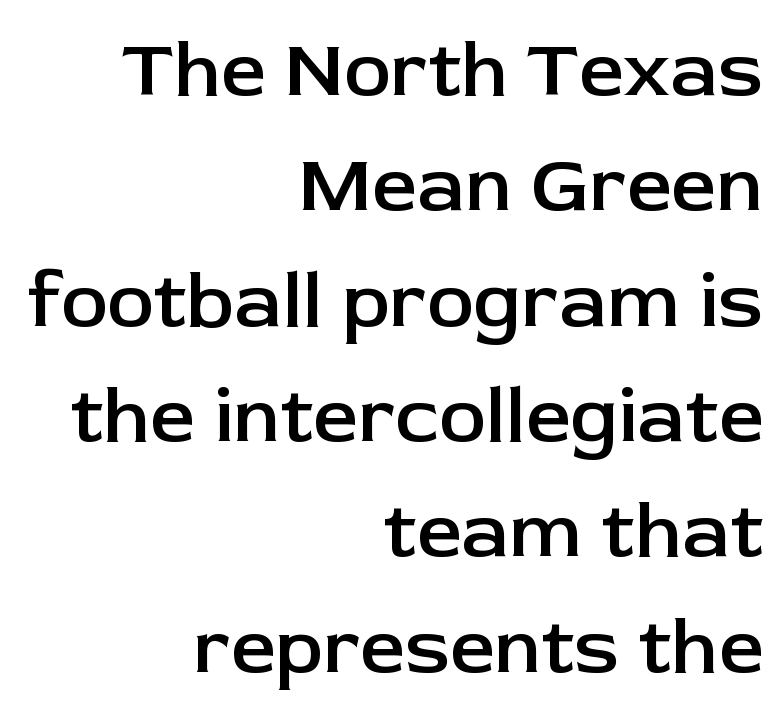
Q: Is the text bold? A: Semi-bold.
Q: Is the text italic (slanted)? A: No, it is upright.
Q: Is the typeface a serif or a sans-serif typeface? A: Sans-serif.
Q: Is the text underlined? A: No.
Q: How is the paragraph aligned? A: Right-aligned.
Q: Is the spacing between letters normal or unusually wide? A: Normal.
Q: Is the spacing between lines tight, normal or loose? A: Normal.
Q: Width (condensed, normal, or wide)? A: Normal.
Q: Stroke contrast? A: Low.
Q: x-height? A: Medium.
Q: Monospaced? A: No.
